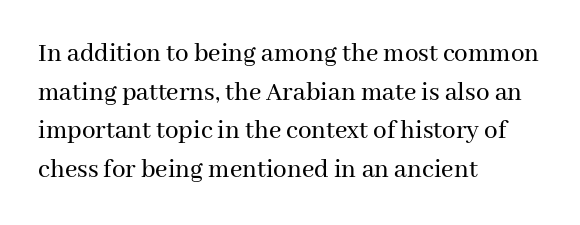
Q: Is the text italic (slanted)? A: No, it is upright.
Q: Is the text underlined? A: No.
Q: How is the paragraph aligned? A: Left-aligned.
Q: Is the spacing between letters normal or unusually wide? A: Normal.
Q: Is the spacing between lines tight, normal or loose? A: Normal.
